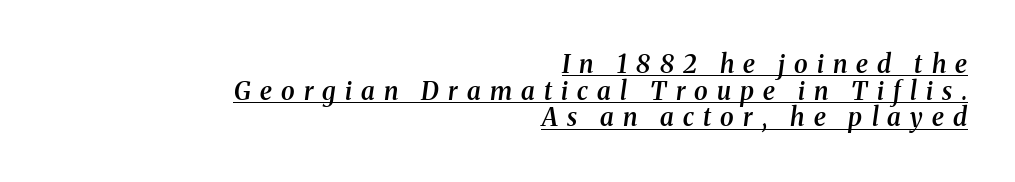
Caption: expanded tracking, letters set apart. Weight: semibold (demi). Characters are canted at an angle relative to the baseline's perpendicular. Leftover space on each line is placed entirely before the opening word. What's the leading like? Squeezed, with rows nearly overlapping.
